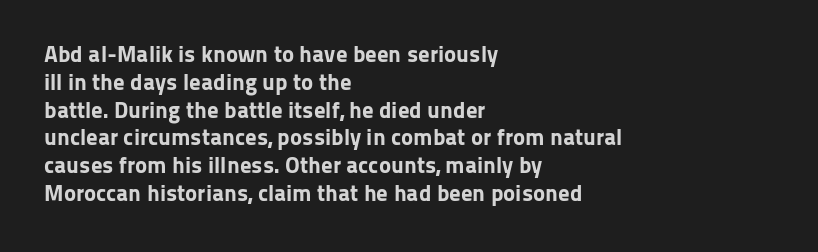
The image shows 23 px bold type, upright; set left-aligned, line spacing 1.21x, normal letter spacing, not underlined.
